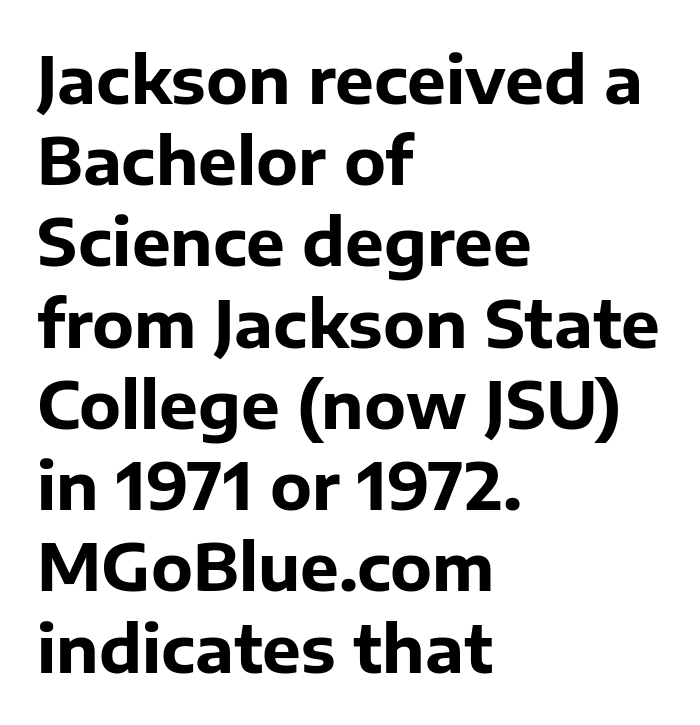
{"serif": "no", "italic": "no", "bold": "yes", "weight": "bold", "width": "normal", "stroke_contrast": "low", "x_height": "medium", "monospaced": "no", "underline": "no", "align": "left", "line_spacing": "normal", "line_spacing_ratio": 1.25, "letter_spacing": "normal", "letter_spacing_em": 0.0, "glyph_px": 65}
